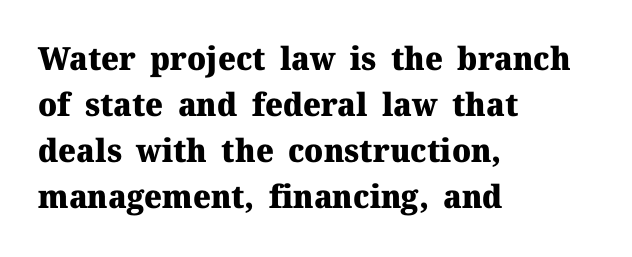
The image shows 32 px heavy serif type, upright; set left-aligned, normal line spacing (1.44x), normal letter spacing, not underlined; medium stroke contrast and a medium x-height.
